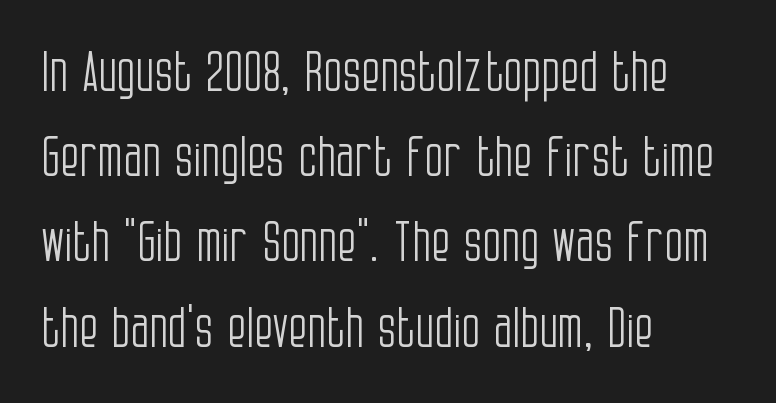
{"serif": "no", "italic": "no", "bold": "no", "weight": "light", "width": "condensed", "stroke_contrast": "low", "x_height": "large", "monospaced": "no", "underline": "no", "align": "left", "line_spacing": "normal", "line_spacing_ratio": 1.55, "letter_spacing": "normal", "letter_spacing_em": 0.0, "glyph_px": 55}
